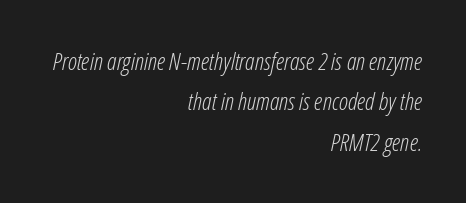
Q: Is the text bold? A: No.
Q: Is the text italic (slanted)? A: Yes, it leans right by about 12 degrees.
Q: Is the text underlined? A: No.
Q: How is the paragraph aligned? A: Right-aligned.
Q: Is the spacing between letters normal or unusually wide? A: Normal.
Q: Is the spacing between lines tight, normal or loose? A: Normal.
